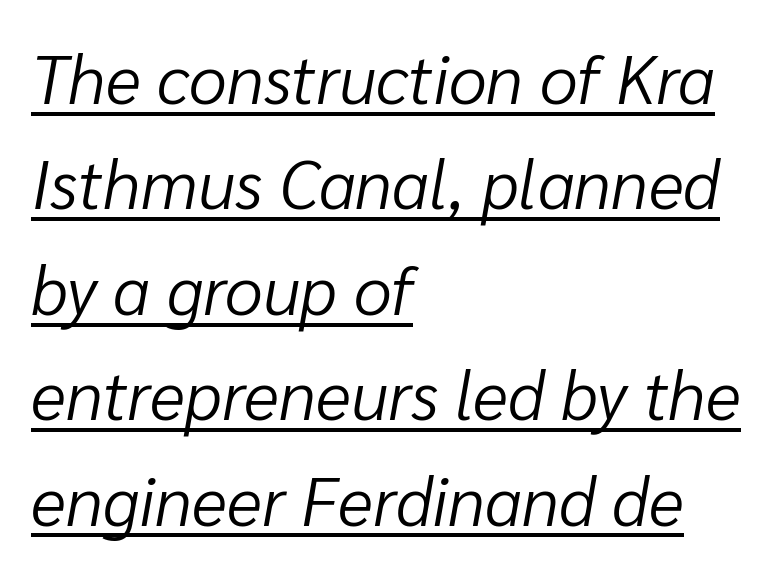
{"italic": "yes", "lean": "right", "slant_degrees": 10, "bold": "no", "weight": "light", "width": "normal", "stroke_contrast": "low", "x_height": "medium", "monospaced": "no", "underline": "yes", "align": "left", "line_spacing": "normal", "line_spacing_ratio": 1.55, "letter_spacing": "normal", "letter_spacing_em": 0.0, "glyph_px": 68}
